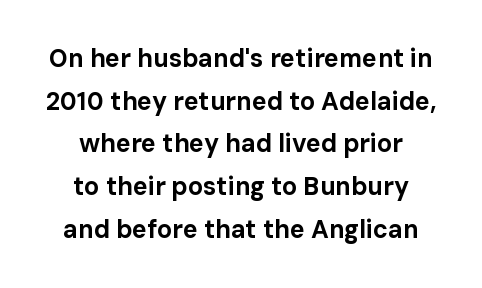
The image shows 25 px bold type, upright; set centered, line spacing 1.71x, normal letter spacing, not underlined.
